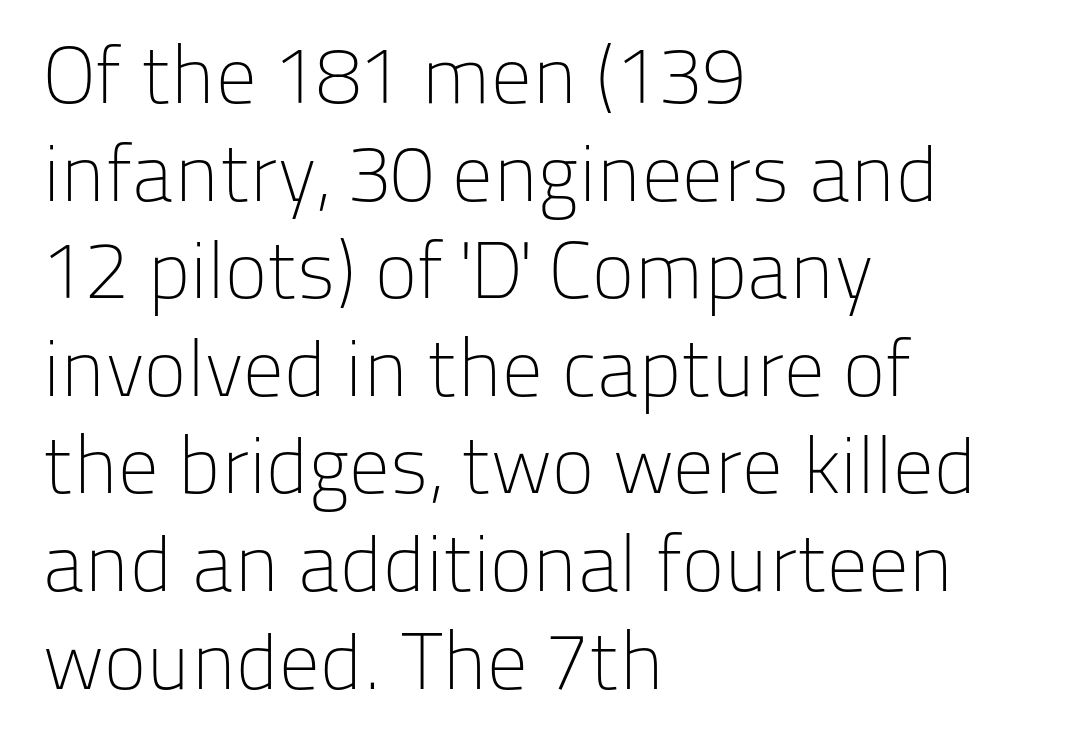
Compared with a typical body face, this is equally light or lighter still. What kind of face is this? One without serifs — a sans. This sample uses an upright cut, with every glyph sitting square on the baseline. Does extra space separate the letters? No, they use regular spacing. Each letter keeps its own natural width here, so spacing adapts to shape. Line starts are locked; line ends wander.
